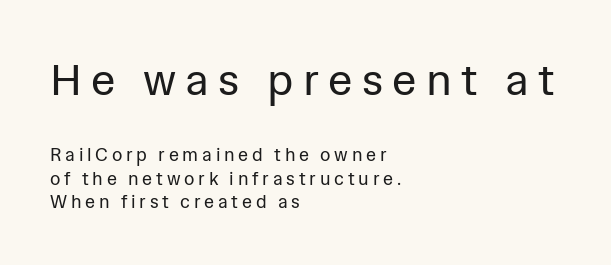
Q: Is the text bold? A: No.
Q: Is the text italic (slanted)? A: No, it is upright.
Q: Is the typeface a serif or a sans-serif typeface? A: Sans-serif.
Q: Is the text underlined? A: No.
Q: How is the paragraph aligned? A: Left-aligned.
Q: Is the spacing between letters normal or unusually wide? A: Unusually wide.
Q: Is the spacing between lines tight, normal or loose? A: Normal.
Q: Which block of text is set in a larger size, the first (top) or the second (bottom)? A: The first (top) one.
Q: Width (condensed, normal, or wide)? A: Normal.
Q: Stroke contrast? A: Low.
Q: x-height? A: Medium.
Q: Monospaced? A: No.
